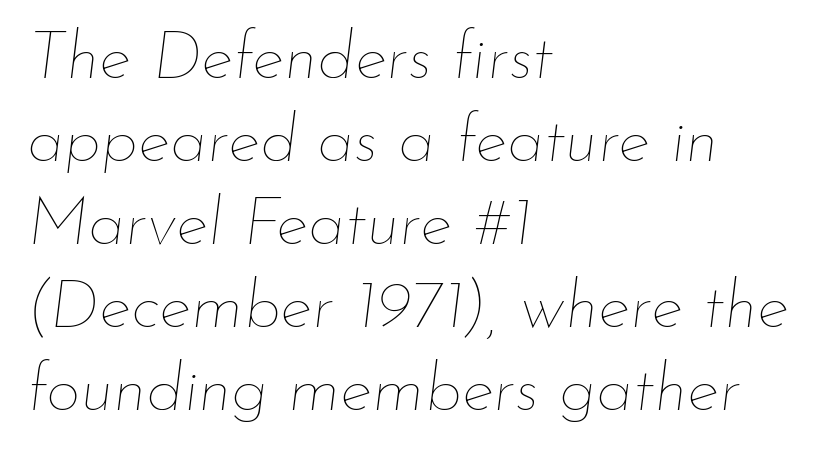
The passage shown has conventional tracking throughout. The foot of each line stays bare and open. Notice how the passage keeps a crisp vertical edge on the left only. On a weight scale, this lands at 450 or below. Here the designer chose a conventional face with non-uniform glyph widths. The passage shown leans; its letterforms are oblique.
